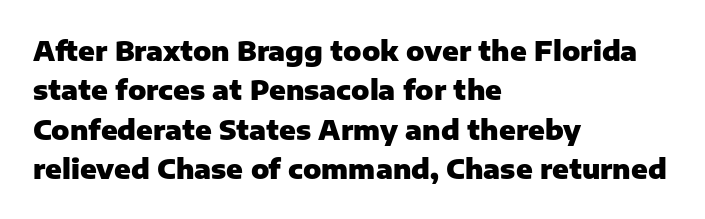
{"italic": "no", "bold": "yes", "underline": "no", "align": "left", "line_spacing": "normal", "line_spacing_ratio": 1.46, "letter_spacing": "normal", "letter_spacing_em": 0.0, "glyph_px": 27}
